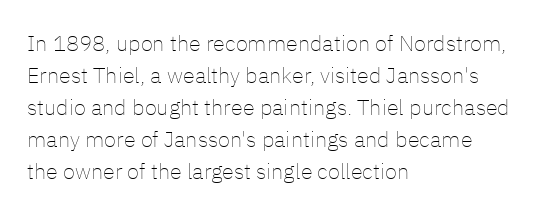
Weight: in the light-to-regular range. These lines keep a tight, regular rhythm from letter to letter. Any mark beneath the type? The region is blank. Left-aligned paragraph, ragged on the right. If you drew a line through each stem, it would be perfectly vertical. Honestly, the row spacing looks completely unremarkable.
